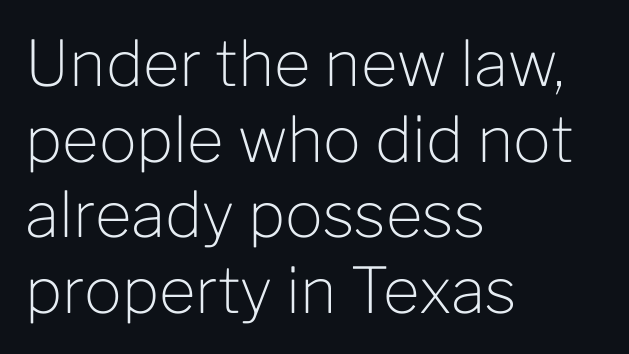
{"serif": "no", "italic": "no", "bold": "no", "weight": "light", "width": "normal", "stroke_contrast": "low", "x_height": "medium", "monospaced": "no", "underline": "no", "align": "left", "line_spacing_ratio": 1.2, "letter_spacing": "normal", "letter_spacing_em": 0.0, "glyph_px": 63}
